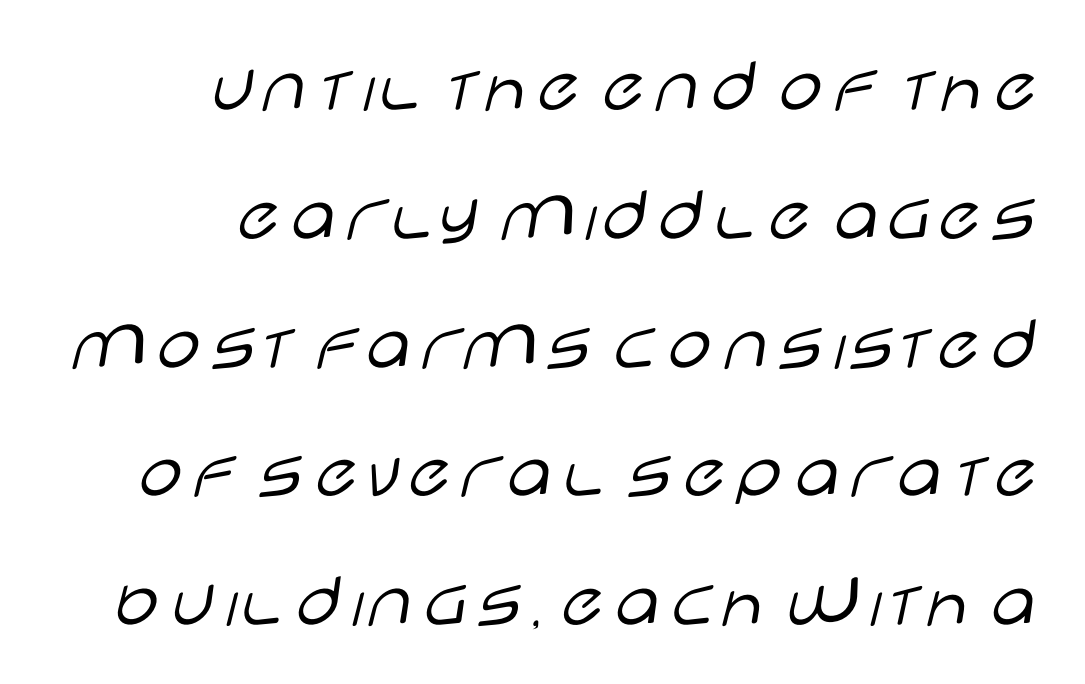
Q: Is the text bold? A: No.
Q: Is the text italic (slanted)? A: Yes.
Q: Is the typeface a serif or a sans-serif typeface? A: Sans-serif.
Q: Is the text underlined? A: No.
Q: How is the paragraph aligned? A: Right-aligned.
Q: Is the spacing between letters normal or unusually wide? A: Normal.
Q: Is the spacing between lines tight, normal or loose? A: Normal.
Q: Width (condensed, normal, or wide)? A: Wide.
Q: Stroke contrast? A: Low.
Q: x-height? A: Large.
Q: Monospaced? A: No.
